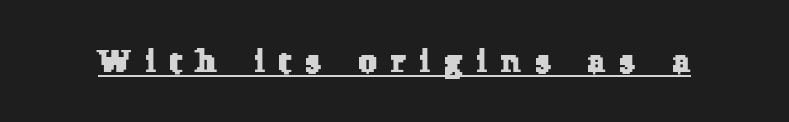
A typesetter would call this proportional, since set widths differ per character. Display-style spreading of the glyphs; the letterfit is very open. A baseline rule has been typeset under these characters. You can tell from the footed stems that serif type was used.
